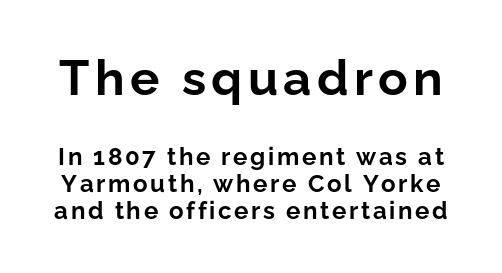
Q: Is the text bold? A: Yes.
Q: Is the text italic (slanted)? A: No, it is upright.
Q: Is the typeface a serif or a sans-serif typeface? A: Sans-serif.
Q: Is the text underlined? A: No.
Q: Is the spacing between lines tight, normal or loose? A: Tight.
Q: Which block of text is set in a larger size, the first (top) or the second (bottom)? A: The first (top) one.
Q: Width (condensed, normal, or wide)? A: Normal.
Q: Stroke contrast? A: Low.
Q: x-height? A: Medium.
Q: Monospaced? A: No.
